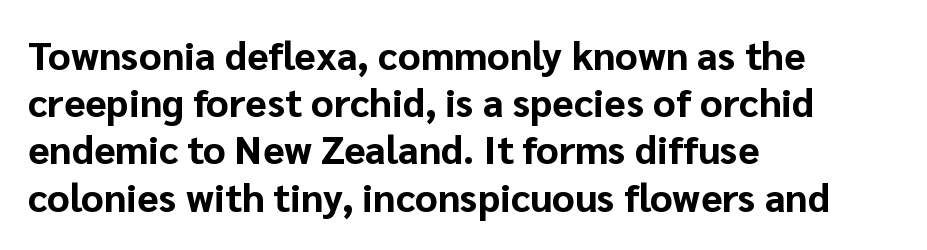
Q: Is the text bold? A: Yes.
Q: Is the text italic (slanted)? A: No, it is upright.
Q: Is the typeface a serif or a sans-serif typeface? A: Sans-serif.
Q: Is the text underlined? A: No.
Q: How is the paragraph aligned? A: Left-aligned.
Q: Is the spacing between letters normal or unusually wide? A: Normal.
Q: Width (condensed, normal, or wide)? A: Normal.
Q: Stroke contrast? A: Low.
Q: x-height? A: Medium.
Q: Monospaced? A: No.
